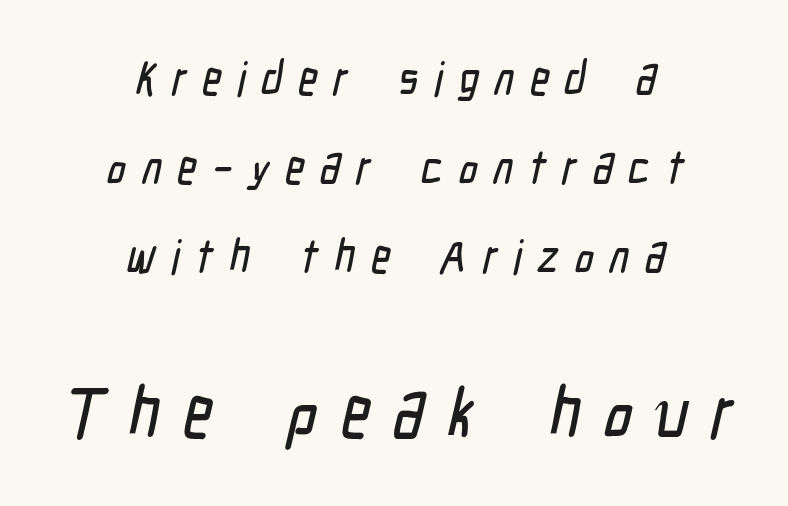
Q: Is the typeface a serif or a sans-serif typeface? A: Sans-serif.
Q: Is the text underlined? A: No.
Q: How is the paragraph aligned? A: Centered.
Q: Is the spacing between letters normal or unusually wide? A: Unusually wide.
Q: Which block of text is set in a larger size, the first (top) or the second (bottom)? A: The second (bottom) one.
Q: Width (condensed, normal, or wide)? A: Condensed.
Q: Stroke contrast? A: Low.
Q: x-height? A: Medium.
Q: Monospaced? A: No.
